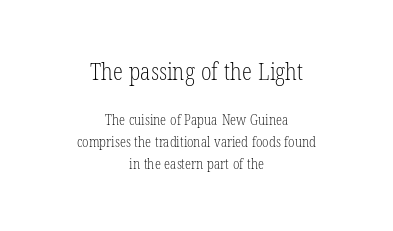
{"italic": "no", "bold": "no", "underline": "no", "align": "center", "line_spacing": "normal", "line_spacing_ratio": 1.58, "letter_spacing": "normal", "letter_spacing_em": 0.0, "larger_block": "first", "size_ratio": 1.64, "glyph_px": 23}
